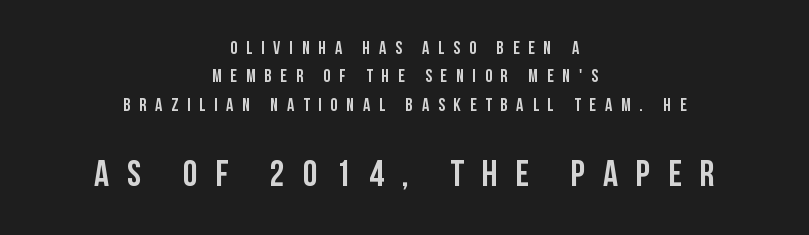
The image shows 37 px condensed sans-serif type, upright; set centered, normal line spacing (1.58x), unusually wide letter spacing (+0.49 em), not underlined; the second (bottom) block is 2.06x larger; low stroke contrast and a large x-height.
